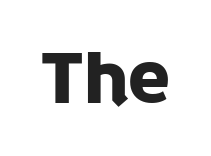
Q: Is the text italic (slanted)? A: No, it is upright.
Q: Is the typeface a serif or a sans-serif typeface? A: Sans-serif.
Q: Is the text underlined? A: No.
Q: Is the spacing between letters normal or unusually wide? A: Normal.
Q: Width (condensed, normal, or wide)? A: Normal.
Q: Stroke contrast? A: Low.
Q: x-height? A: Large.
Q: Monospaced? A: No.
